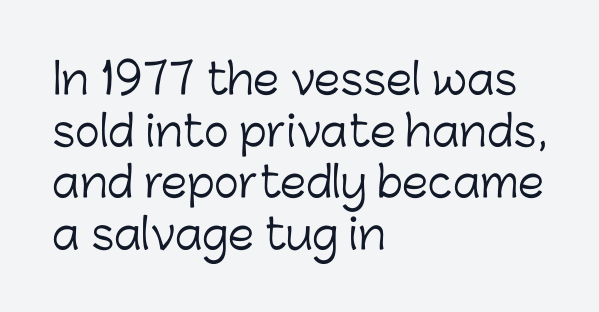
Q: Is the text bold? A: No.
Q: Is the text italic (slanted)? A: No, it is upright.
Q: Is the typeface a serif or a sans-serif typeface? A: Sans-serif.
Q: Is the text underlined? A: No.
Q: How is the paragraph aligned? A: Left-aligned.
Q: Is the spacing between letters normal or unusually wide? A: Normal.
Q: Width (condensed, normal, or wide)? A: Normal.
Q: Stroke contrast? A: Low.
Q: x-height? A: Medium.
Q: Monospaced? A: No.
